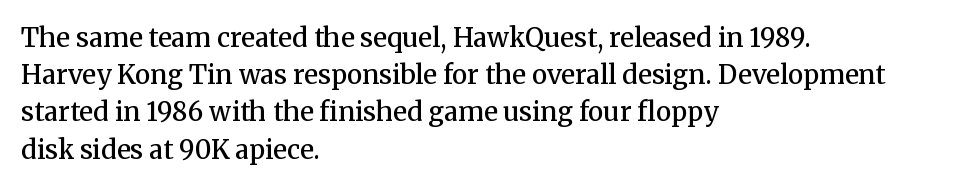
The image shows 26 px text type, upright; set left-aligned, normal line spacing (1.43x), normal letter spacing, not underlined.
